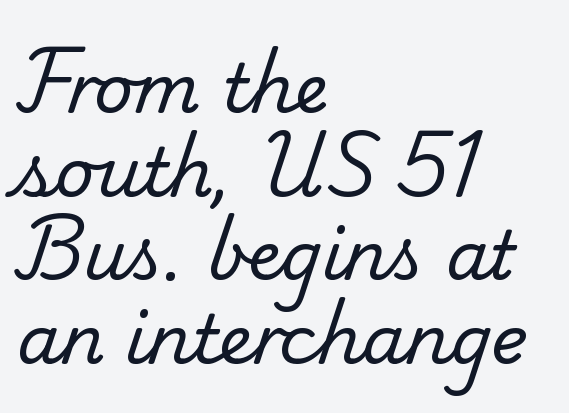
The foot of each line stays bare and open. The rag falls on the right side of this text block. Character widths vary here, with narrow letters taking less room than wide ones. Unlike a clean sans, this face finishes its strokes with serifs. The letterforms sit at book weight or below.
